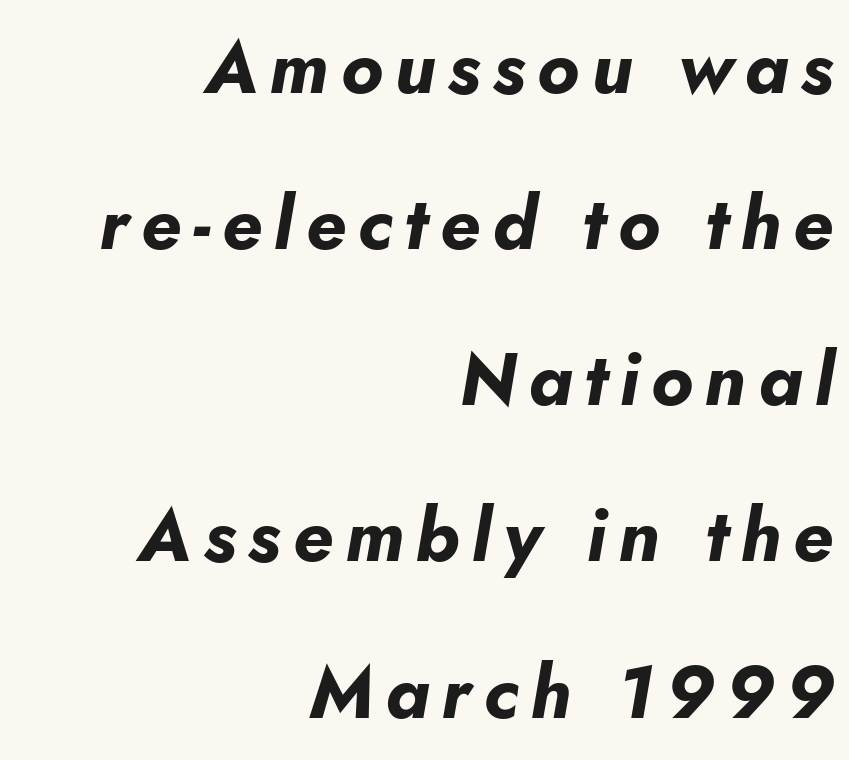
The image shows 74 px bold type, italic (leaning right); set right-aligned, loose line spacing (2.11x), not underlined; low stroke contrast and a small x-height.
